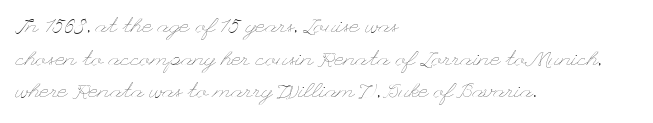
Here the glyphs are tracked normally, forming tight word shapes. Descenders hang freely into open space. Line beginnings align vertically; line endings do not. The rows are spaced the way most documents space them.
